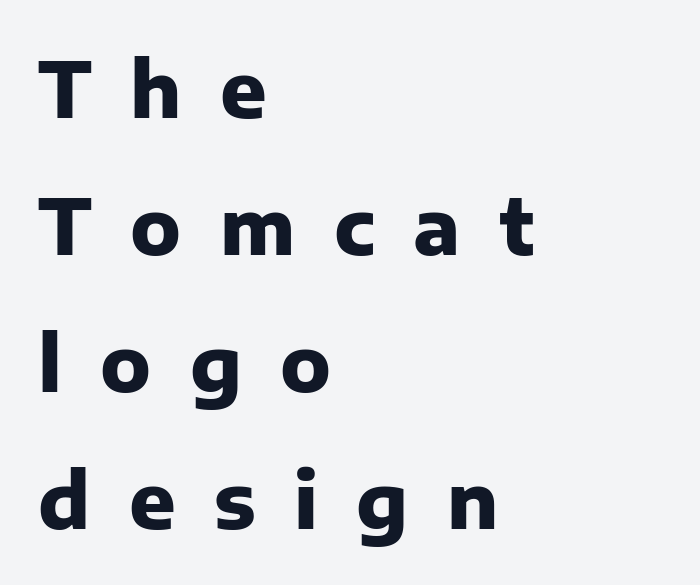
Q: Is the text bold? A: Yes.
Q: Is the text italic (slanted)? A: No, it is upright.
Q: Is the typeface a serif or a sans-serif typeface? A: Sans-serif.
Q: Is the text underlined? A: No.
Q: How is the paragraph aligned? A: Left-aligned.
Q: Is the spacing between letters normal or unusually wide? A: Unusually wide.
Q: Width (condensed, normal, or wide)? A: Normal.
Q: Stroke contrast? A: Low.
Q: x-height? A: Medium.
Q: Monospaced? A: No.
